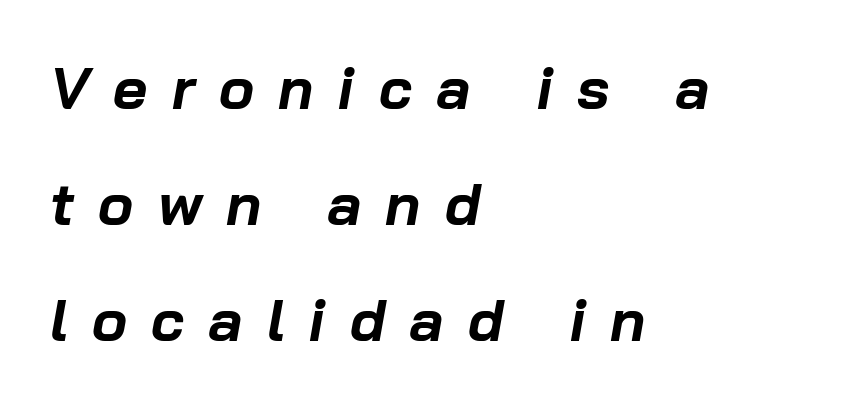
The image shows 59 px bold type, italic (leaning right); set left-aligned, loose line spacing (1.97x), unusually wide letter spacing (+0.41 em), not underlined; low stroke contrast and a medium x-height.
